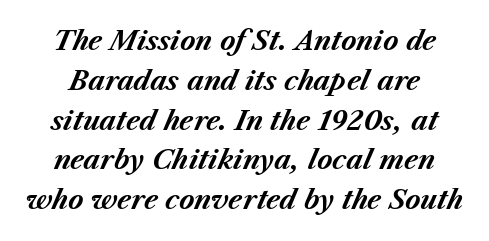
The image shows 26 px bold type, italic (leaning right); set normal line spacing (1.53x), normal letter spacing, not underlined.
